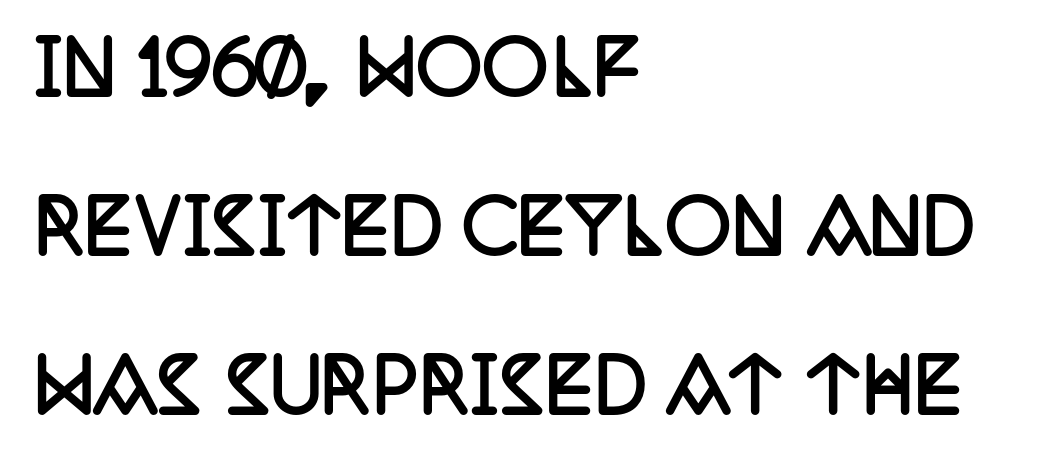
{"serif": "yes", "italic": "no", "bold": "yes", "weight": "semibold", "width": "condensed", "stroke_contrast": "low", "x_height": "large", "monospaced": "no", "underline": "no", "align": "left", "line_spacing": "loose", "line_spacing_ratio": 2.18, "letter_spacing": "normal", "letter_spacing_em": 0.0, "glyph_px": 73}
